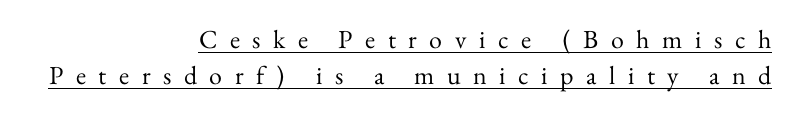
{"italic": "no", "bold": "no", "underline": "yes", "align": "right", "line_spacing": "normal", "line_spacing_ratio": 1.39, "letter_spacing": "wide", "letter_spacing_em": 0.48, "glyph_px": 26}
